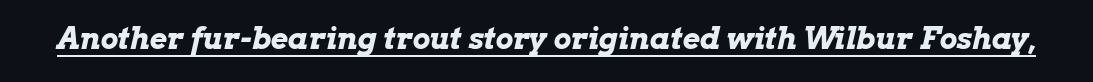
The image shows 30 px bold, wide type, italic (leaning right); set normal letter spacing, underlined; low stroke contrast and a medium x-height.
